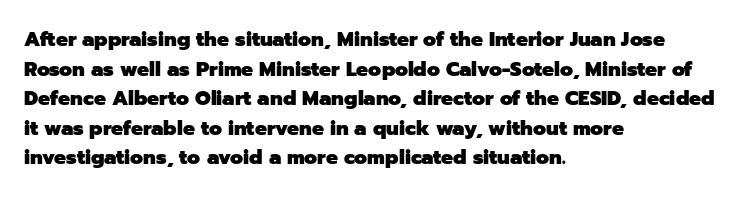
The rendering uses a bold face; every stroke is thick and dark. Compared with a centered layout, this one pins lines to the left instead. Underline: absent. In terms of letterspacing, this is plain default setting. Italic: no, the glyphs are upright roman. How would I describe the line gaps? Plain and ordinary.
